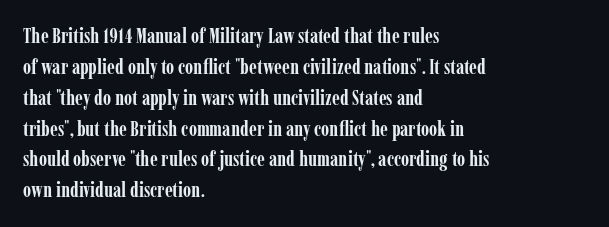
{"italic": "no", "bold": "yes", "underline": "no", "align": "left", "line_spacing": "normal", "line_spacing_ratio": 1.47, "letter_spacing": "normal", "letter_spacing_em": 0.0, "glyph_px": 21}
